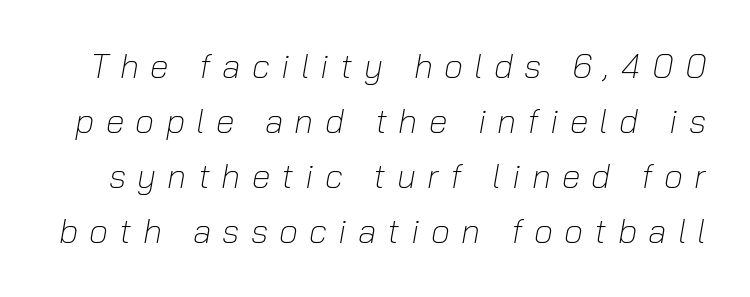
Q: Is the text bold? A: No.
Q: Is the text italic (slanted)? A: Yes, it leans right by about 10 degrees.
Q: Is the text underlined? A: No.
Q: Is the spacing between letters normal or unusually wide? A: Unusually wide.
Q: Is the spacing between lines tight, normal or loose? A: Normal.
Q: Width (condensed, normal, or wide)? A: Normal.
Q: Stroke contrast? A: Low.
Q: x-height? A: Medium.
Q: Monospaced? A: No.
